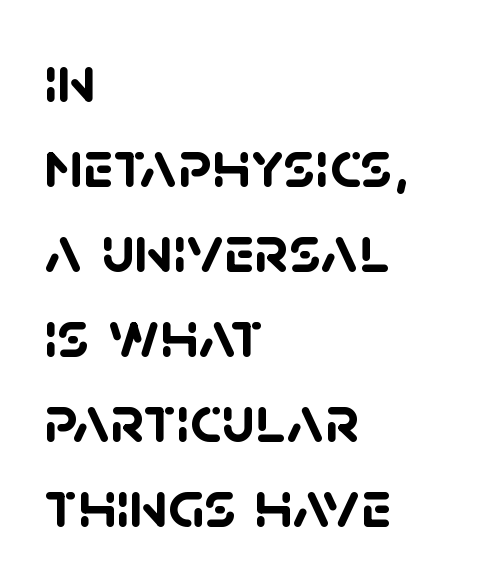
The image shows 68 px semibold sans-serif type; set left-aligned, normal line spacing (1.25x), normal letter spacing, not underlined; low stroke contrast and a large x-height.
